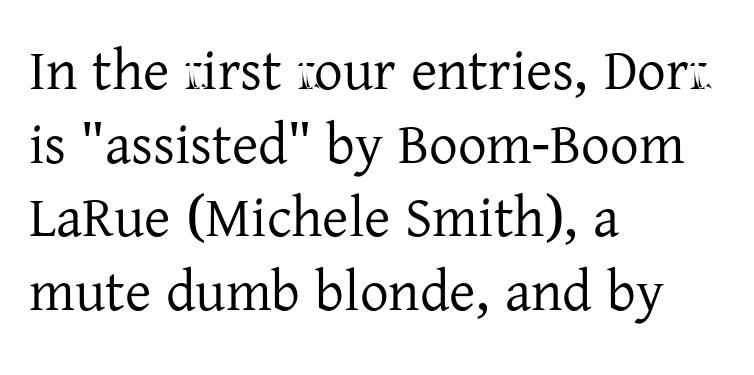
{"serif": "yes", "italic": "no", "bold": "no", "weight": "regular", "width": "normal", "stroke_contrast": "low", "x_height": "medium", "monospaced": "no", "underline": "no", "align": "left", "line_spacing": "normal", "line_spacing_ratio": 1.29, "letter_spacing": "normal", "letter_spacing_em": 0.0, "glyph_px": 57}
